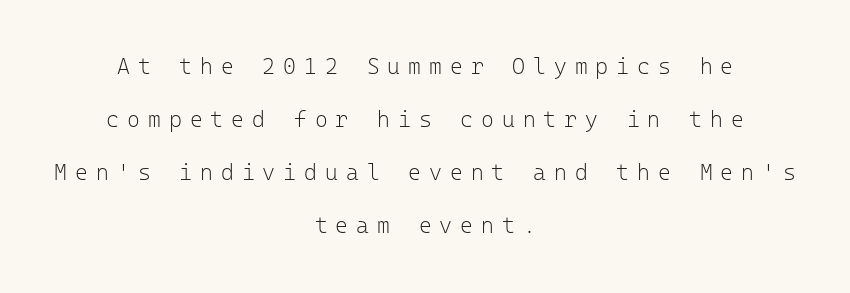
Q: Is the text bold? A: No.
Q: Is the text italic (slanted)? A: No, it is upright.
Q: Is the text underlined? A: No.
Q: How is the paragraph aligned? A: Centered.
Q: Is the spacing between letters normal or unusually wide? A: Unusually wide.
Q: Is the spacing between lines tight, normal or loose? A: Loose.
